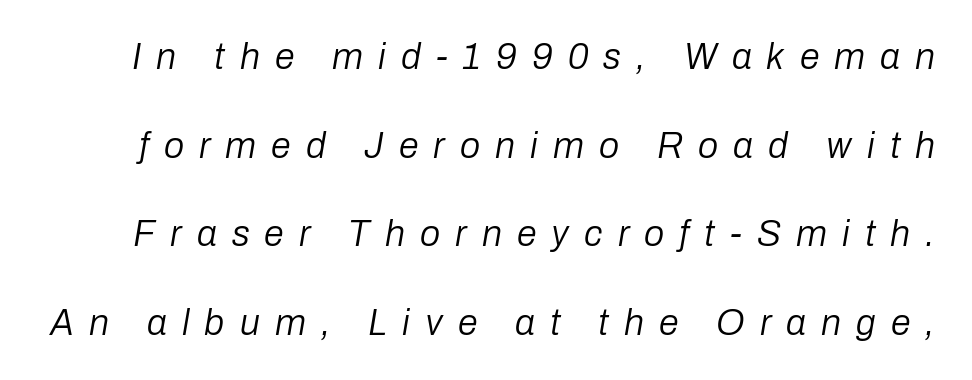
The image shows 36 px regular-weight type, italic (leaning right); set loose line spacing (2.46x), unusually wide letter spacing (+0.42 em), not underlined; low stroke contrast and a medium x-height.
